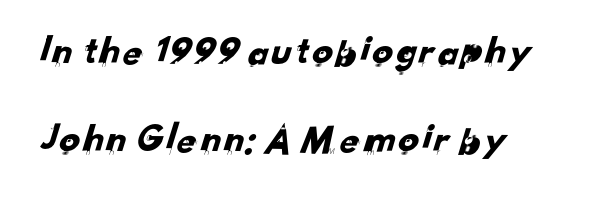
{"serif": "no", "width": "normal", "stroke_contrast": "low", "x_height": "small", "monospaced": "no", "underline": "no", "align": "left", "line_spacing": "loose", "line_spacing_ratio": 2.14, "letter_spacing": "normal", "letter_spacing_em": 0.0, "glyph_px": 41}
